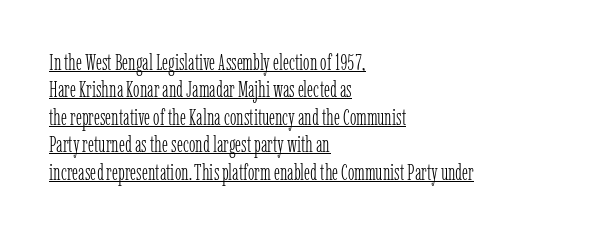
The image shows 22 px text type, upright; set left-aligned, normal line spacing (1.25x), normal letter spacing, underlined.
